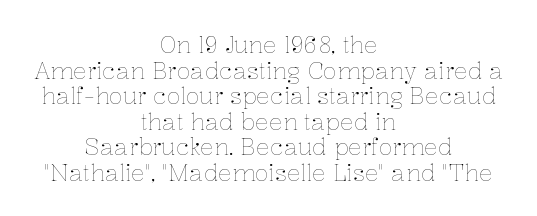
The image shows 23 px text type, upright; set centered, tight line spacing (1.11x), normal letter spacing, not underlined.
